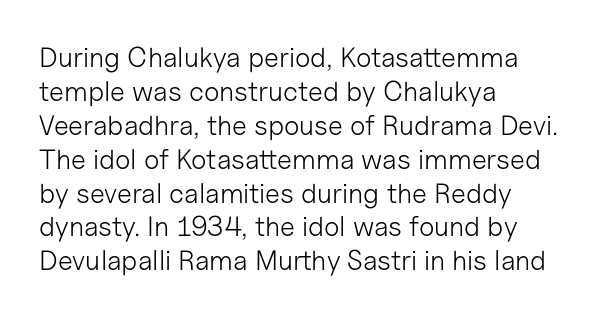
Q: Is the text bold? A: No.
Q: Is the text italic (slanted)? A: No, it is upright.
Q: Is the typeface a serif or a sans-serif typeface? A: Sans-serif.
Q: Is the text underlined? A: No.
Q: How is the paragraph aligned? A: Left-aligned.
Q: Is the spacing between letters normal or unusually wide? A: Normal.
Q: Width (condensed, normal, or wide)? A: Normal.
Q: Stroke contrast? A: Low.
Q: x-height? A: Medium.
Q: Monospaced? A: No.
